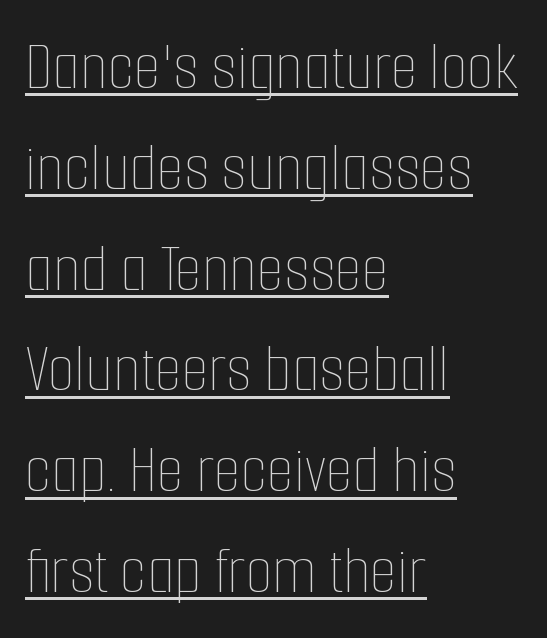
The image shows 70 px thin, condensed type, upright; set left-aligned, normal line spacing (1.44x), normal letter spacing, underlined; low stroke contrast and a medium x-height.
